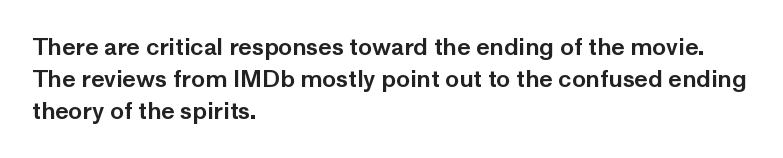
The image shows 23 px text type, upright; set left-aligned, normal line spacing (1.4x), normal letter spacing, not underlined.
